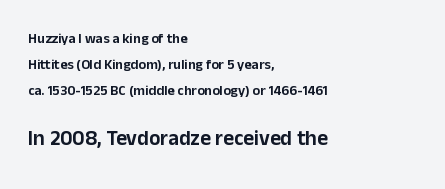
The face used here is rendered with its standard letterfit. One-word summary of the alignment: left. The specimen reads as upright at a glance. Whoever set this made the second block the dominant, larger element. Each row of text sits above clean, open space.
